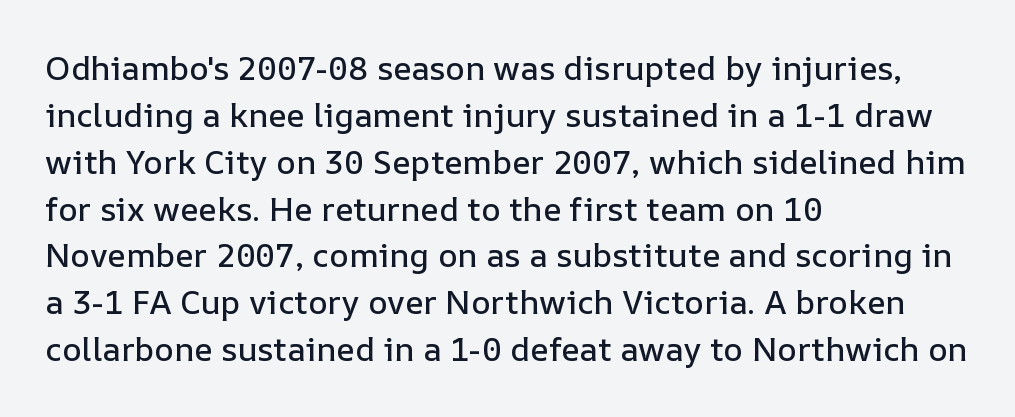
{"italic": "no", "width": "normal", "stroke_contrast": "low", "x_height": "medium", "monospaced": "no", "underline": "no", "align": "left", "line_spacing": "normal", "line_spacing_ratio": 1.42, "letter_spacing": "normal", "letter_spacing_em": 0.0, "glyph_px": 33}
